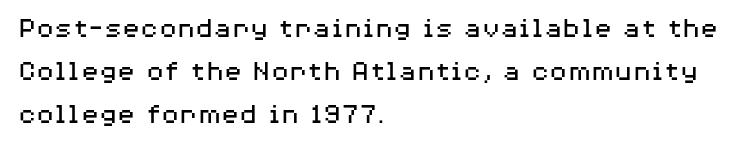
Bare-footed words on every line. Think standard paragraph weight, or any step lighter than that. Caption: standard tracking, unaltered. The letters advance in unequal steps, a hallmark of proportional type. Which margin do the lines hug? The left one — the right edge is uneven. Are there feet on the stems? There aren't — it's a sans.
